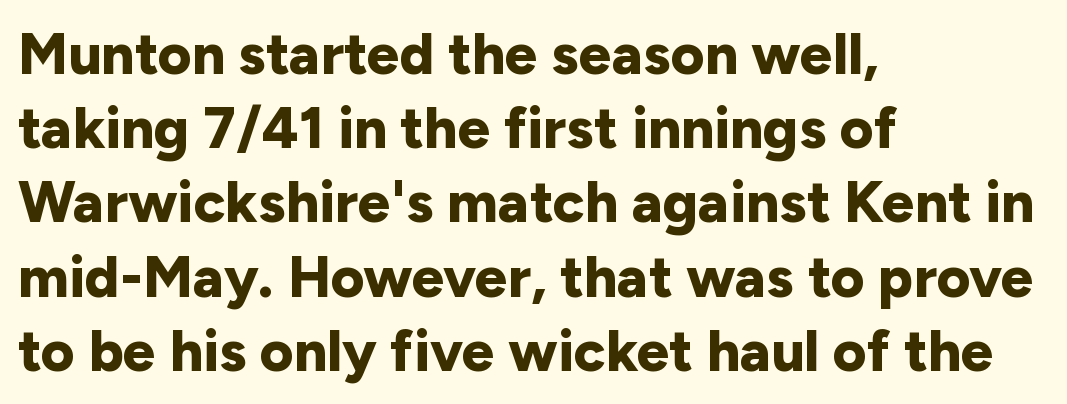
Students, observe: this is what conventionally led text looks like. Is there any slant? The stems are plumb. The space beneath each line is pristine and unruled. Nothing sits at the stroke ends, so this counts as sans-serif.
